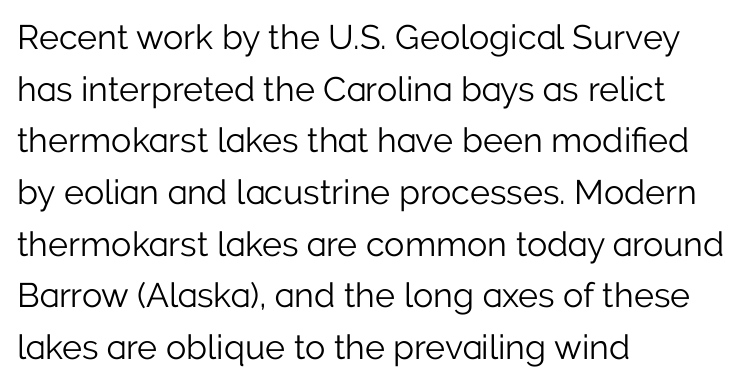
The image shows 34 px light sans-serif type, upright; set left-aligned, normal line spacing (1.52x), normal letter spacing, not underlined; low stroke contrast and a medium x-height.
